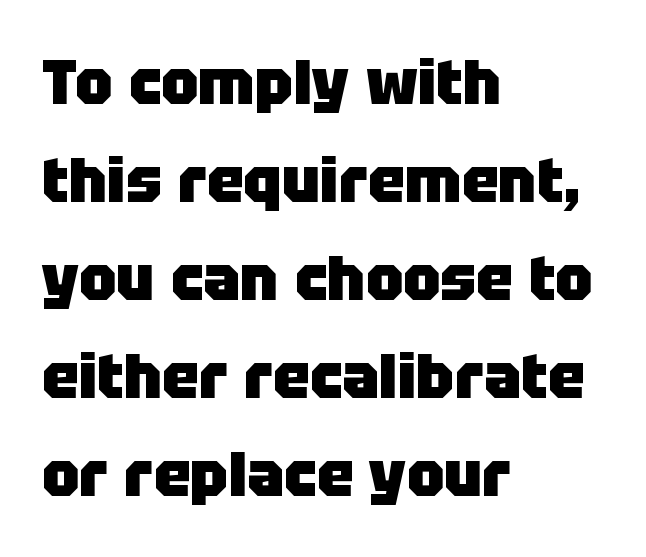
The image shows 62 px heavy sans-serif type, upright; set left-aligned, normal line spacing (1.58x), normal letter spacing, not underlined; low stroke contrast and a large x-height.
